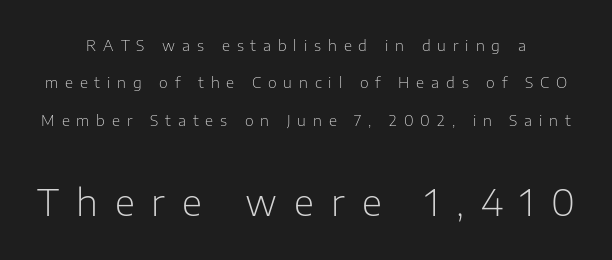
The gaps between neighbouring characters are conspicuously large. The lines are spread far apart with generous leading. Each letter keeps its own natural width here, so spacing adapts to shape. Is this a heavy cut? Hardly; it is regular or lighter. A bare baseline throughout the passage. These lines are composed in type without serifs.
